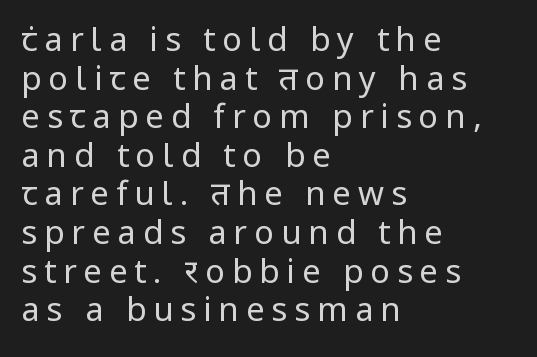
The rendering uses natural spacing where letterforms have individual widths. A typesetter would label this face a sans. Observe the wide spacing: letters keep a clear distance from each other. No chunkiness to these letters — they're not bold. It's the straight-up-and-down kind of type.
